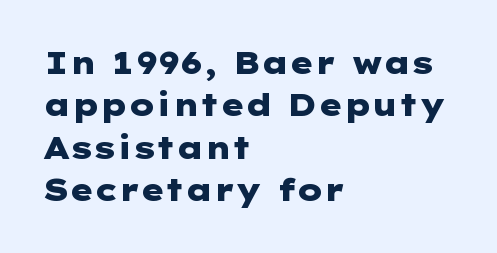
{"serif": "no", "italic": "no", "bold": "yes", "weight": "heavy", "width": "wide", "stroke_contrast": "low", "x_height": "medium", "underline": "no", "align": "left", "line_spacing": "normal", "line_spacing_ratio": 1.37, "letter_spacing": "normal", "letter_spacing_em": 0.0, "glyph_px": 31}
